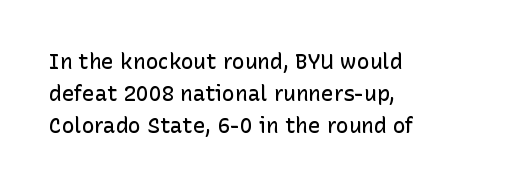
The image shows 21 px text type, upright; set left-aligned, normal line spacing (1.53x), normal letter spacing, not underlined.
